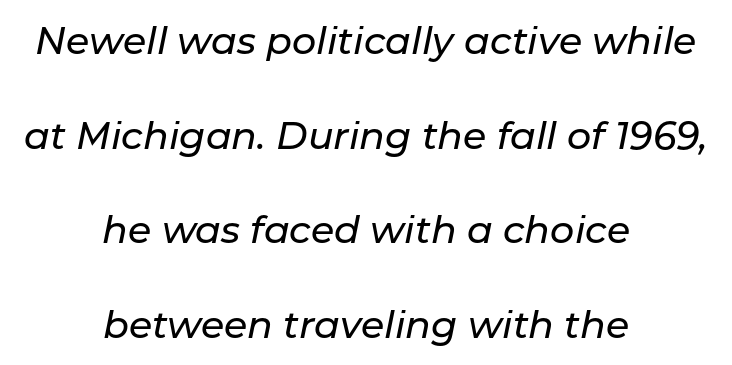
These lines are rendered in a variable-pitch font. Quick note: italic. Which margin do the lines hug? Neither — every line sits in the middle. The horizontal fit of the characters is conventional and even. Bare-footed words on every line. Each new line begins a long way beneath the previous one.
